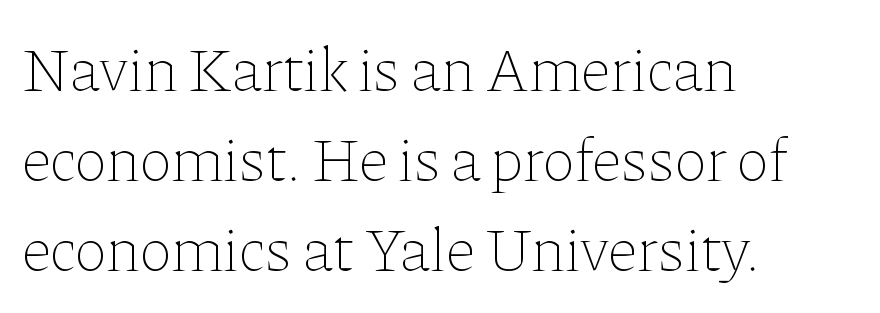
The image shows 62 px thin type, upright; set left-aligned, normal line spacing (1.45x), normal letter spacing, not underlined; low stroke contrast and a medium x-height.
